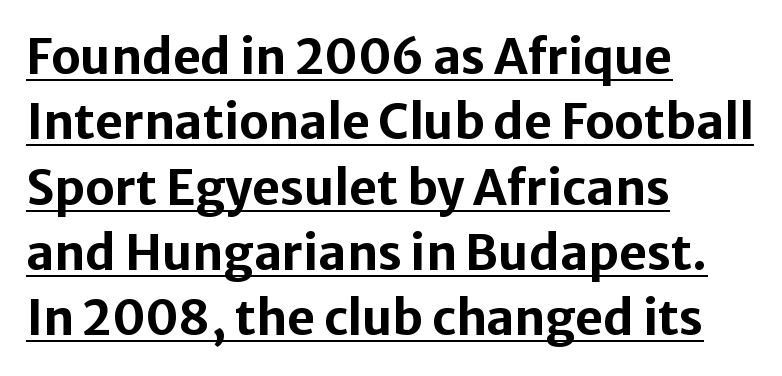
The image shows 48 px bold sans-serif type, upright; set left-aligned, normal line spacing (1.36x), normal letter spacing, underlined; low stroke contrast and a medium x-height.
